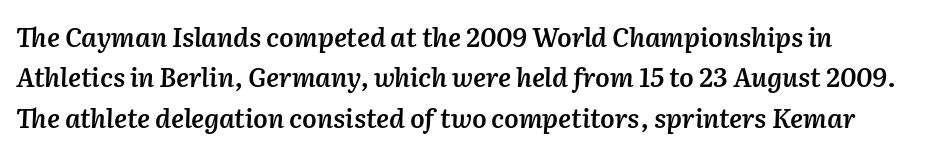
The image shows 26 px text type, italic (leaning right); set normal line spacing (1.55x), normal letter spacing, not underlined.
